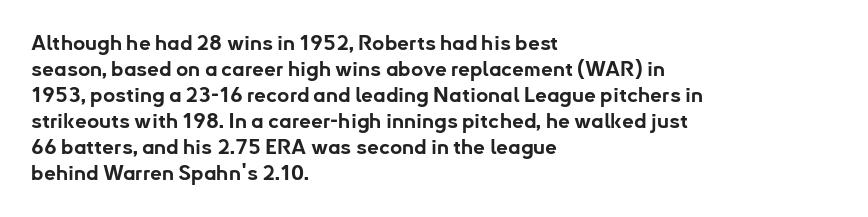
The strokes are fattened all the way to bold. Visually the block forms a straight wall on the left and a jagged coastline on the right. A typesetter would mark this as roman, not italic. The words here are not underlined.
